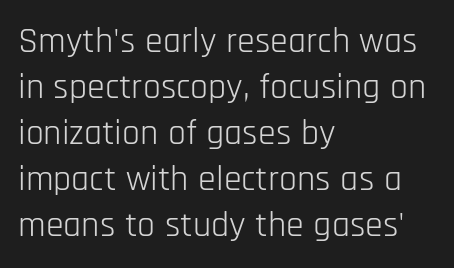
A typesetter would label this face a sans. In terms of leading, this rendering sits right in the middle. One-word summary of the alignment: left. No word sits above an underline.
